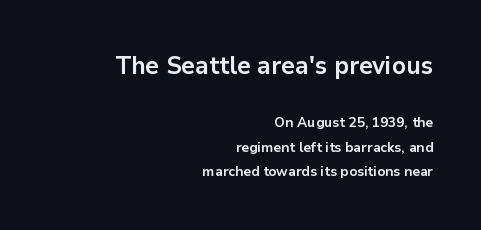
The image shows 25 px bold type, upright; set right-aligned, line spacing 1.76x, normal letter spacing, not underlined; the first (top) block is 1.79x larger.
